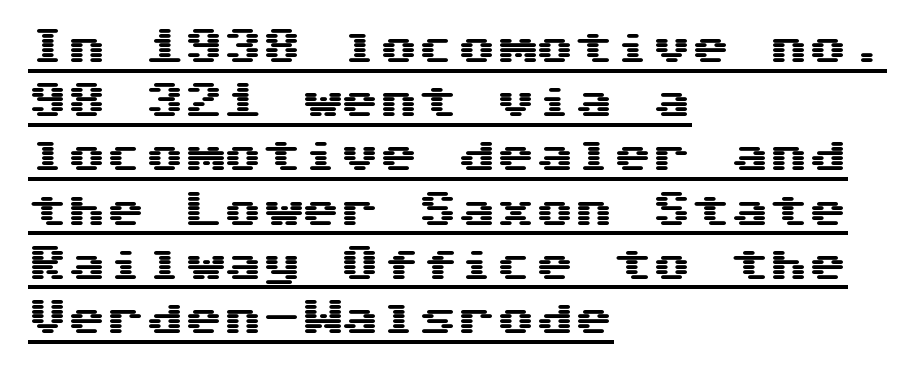
The image shows 39 px wide sans-serif type, upright; set left-aligned, normal line spacing (1.39x), normal letter spacing, underlined; medium stroke contrast and a medium x-height.
